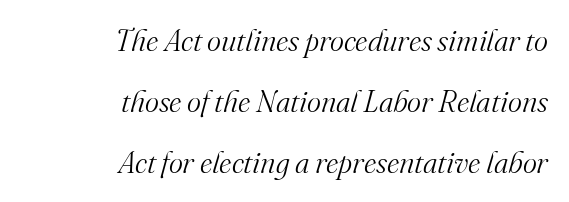
The image shows 30 px light serif type, italic (leaning right); set right-aligned, loose line spacing (2.03x), normal letter spacing, not underlined; medium stroke contrast and a small x-height.
